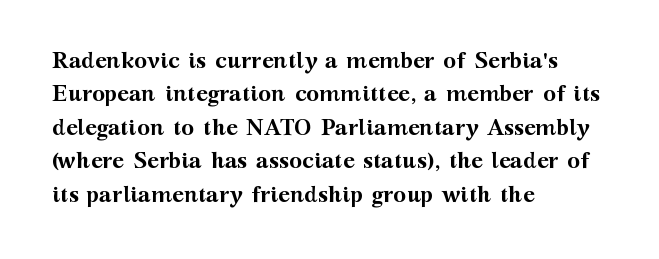
Q: Is the text bold? A: Yes.
Q: Is the text italic (slanted)? A: No, it is upright.
Q: Is the text underlined? A: No.
Q: How is the paragraph aligned? A: Left-aligned.
Q: Is the spacing between letters normal or unusually wide? A: Normal.
Q: Is the spacing between lines tight, normal or loose? A: Normal.
